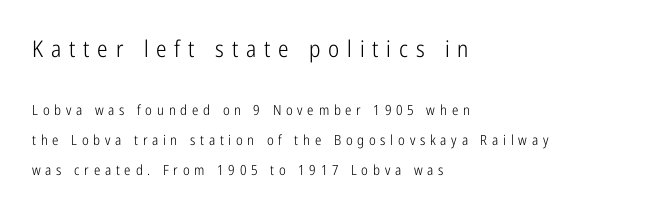
The type sits square on the baseline with zero lean. Check the space under the baseline: it is left empty. Scale decreases going downward across the two blocks. The leading is generous, giving the passage an open texture. Characters follow at a spacing far wider than the type designer built in.
